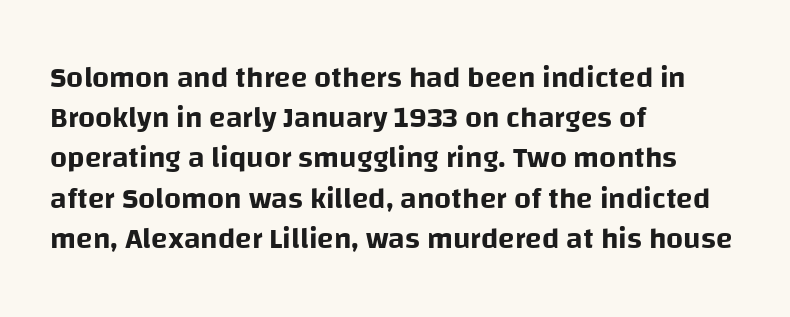
Q: Is the text italic (slanted)? A: No, it is upright.
Q: Is the typeface a serif or a sans-serif typeface? A: Sans-serif.
Q: Is the text underlined? A: No.
Q: How is the paragraph aligned? A: Left-aligned.
Q: Is the spacing between letters normal or unusually wide? A: Normal.
Q: Is the spacing between lines tight, normal or loose? A: Normal.
Q: Width (condensed, normal, or wide)? A: Normal.
Q: Stroke contrast? A: Low.
Q: x-height? A: Large.
Q: Monospaced? A: No.
